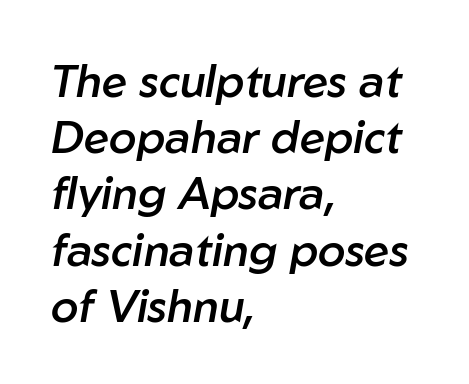
{"italic": "yes", "lean": "right", "slant_degrees": 10, "bold": "semi", "weight": "semibold", "width": "normal", "stroke_contrast": "low", "x_height": "medium", "monospaced": "no", "underline": "no", "align": "left", "line_spacing": "normal", "line_spacing_ratio": 1.25, "letter_spacing": "normal", "letter_spacing_em": 0.0, "glyph_px": 45}
